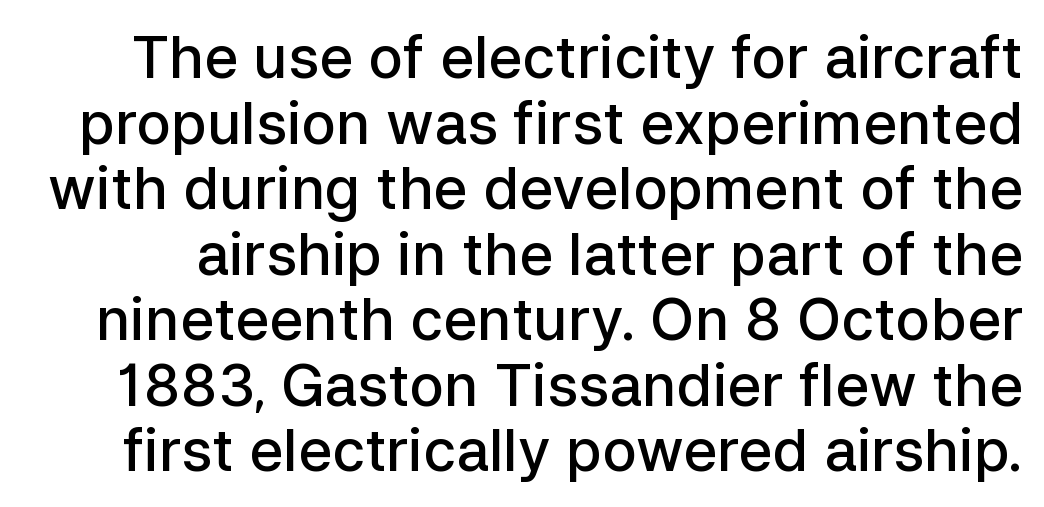
{"serif": "no", "italic": "no", "bold": "semi", "weight": "semibold", "width": "normal", "stroke_contrast": "low", "x_height": "medium", "monospaced": "no", "underline": "no", "line_spacing": "tight", "line_spacing_ratio": 1.13, "letter_spacing": "normal", "letter_spacing_em": 0.0, "glyph_px": 58}
